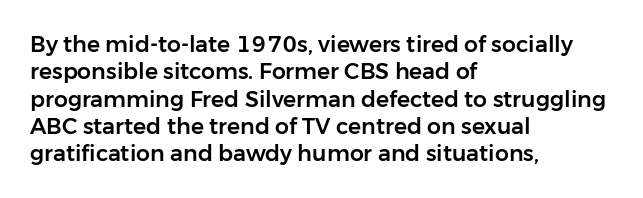
{"italic": "no", "underline": "no", "align": "left", "line_spacing_ratio": 1.24, "letter_spacing": "normal", "letter_spacing_em": 0.0, "glyph_px": 22}
